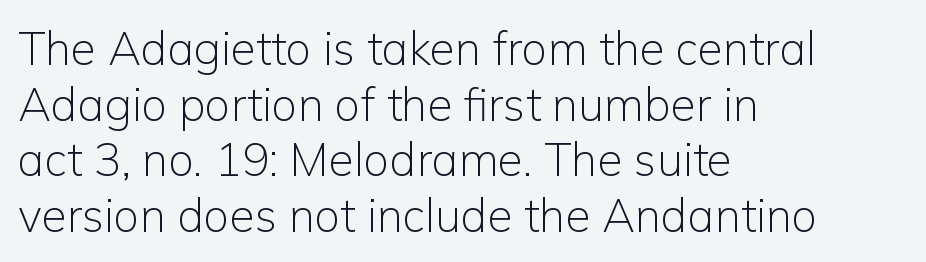
{"serif": "no", "italic": "no", "bold": "no", "weight": "light", "width": "normal", "stroke_contrast": "low", "x_height": "medium", "monospaced": "no", "underline": "no", "align": "left", "line_spacing_ratio": 1.21, "letter_spacing": "normal", "letter_spacing_em": 0.0, "glyph_px": 46}
